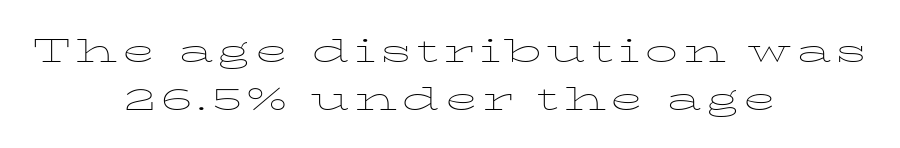
{"serif": "yes", "italic": "no", "bold": "no", "weight": "thin", "width": "wide", "stroke_contrast": "low", "x_height": "medium", "monospaced": "no", "underline": "no", "align": "center", "line_spacing": "normal", "line_spacing_ratio": 1.45, "glyph_px": 33}
